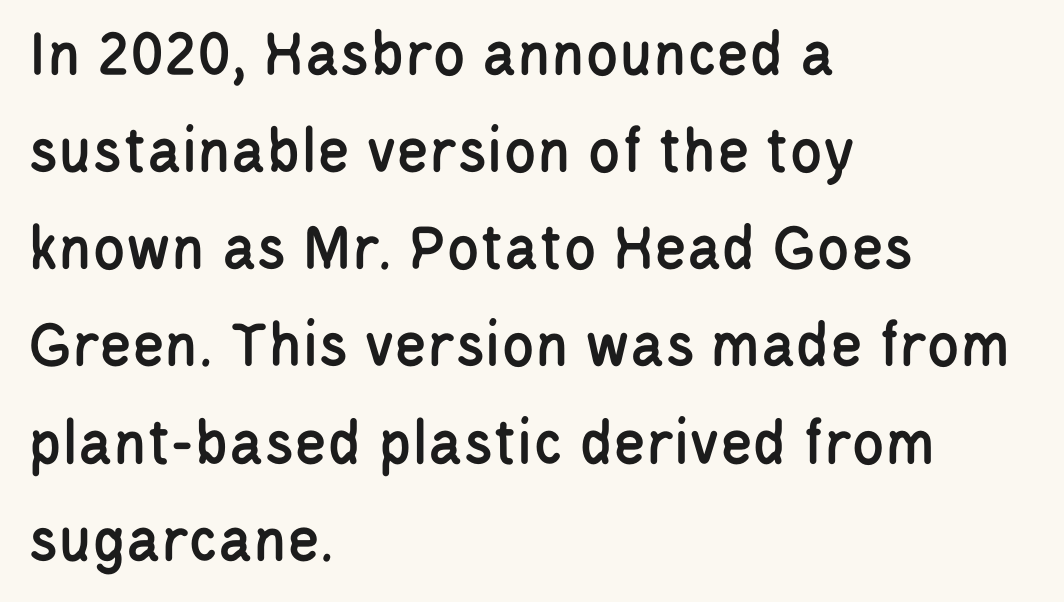
{"serif": "no", "italic": "no", "width": "condensed", "stroke_contrast": "low", "x_height": "large", "monospaced": "no", "underline": "no", "align": "left", "line_spacing": "normal", "line_spacing_ratio": 1.45, "letter_spacing": "normal", "letter_spacing_em": 0.0, "glyph_px": 67}
